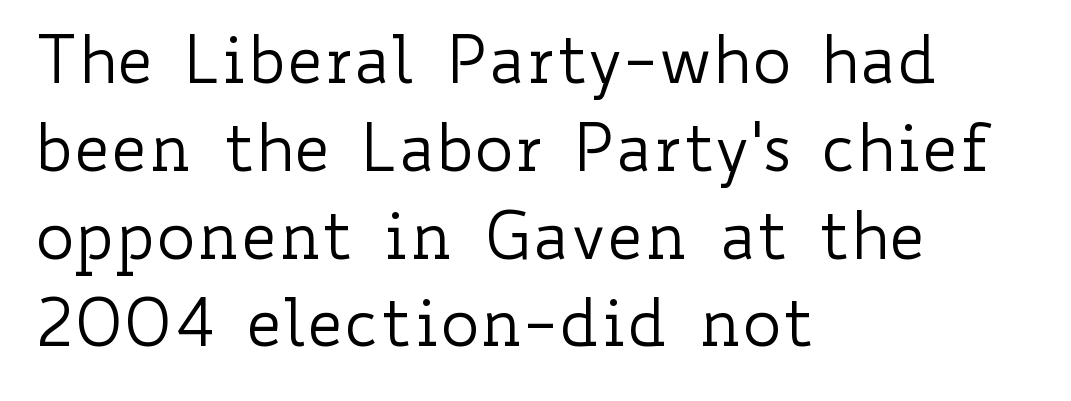
The image shows 66 px regular-weight, wide type, upright; set left-aligned, normal line spacing (1.33x), normal letter spacing, not underlined; low stroke contrast and a small x-height.
